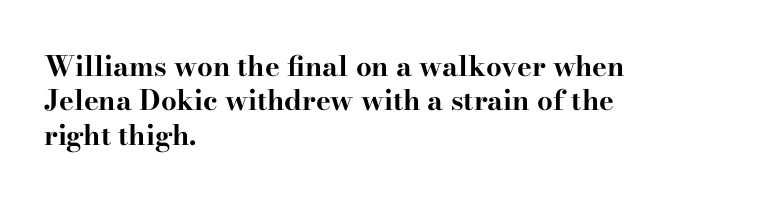
{"serif": "yes", "italic": "no", "bold": "yes", "weight": "bold", "width": "wide", "stroke_contrast": "high", "x_height": "small", "monospaced": "no", "underline": "no", "align": "left", "line_spacing_ratio": 1.23, "letter_spacing": "normal", "letter_spacing_em": 0.0, "glyph_px": 28}
